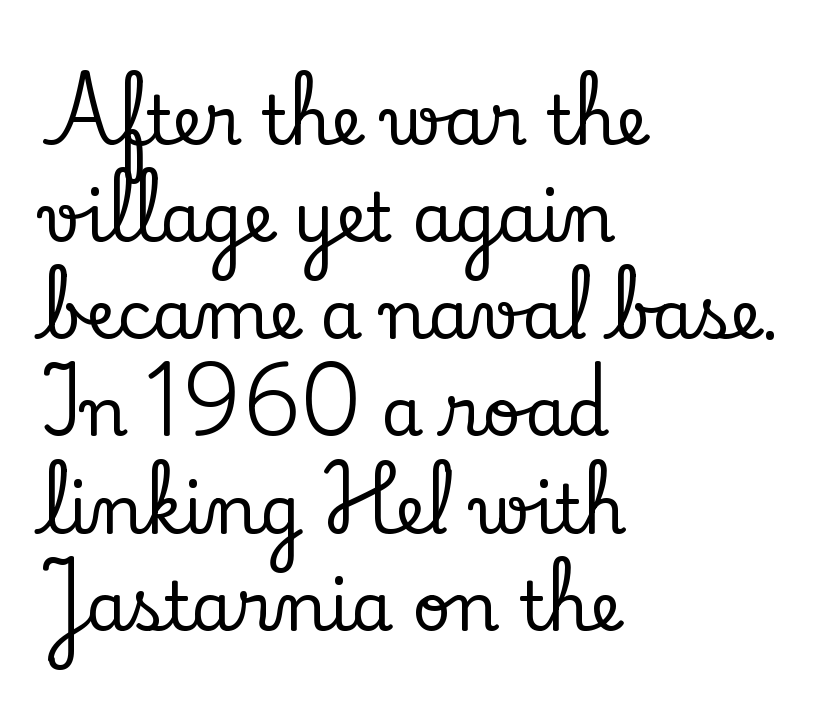
Q: Is the text italic (slanted)? A: No, it is upright.
Q: Is the typeface a serif or a sans-serif typeface? A: Serif.
Q: Is the text underlined? A: No.
Q: How is the paragraph aligned? A: Left-aligned.
Q: Is the spacing between letters normal or unusually wide? A: Normal.
Q: Is the spacing between lines tight, normal or loose? A: Normal.
Q: Width (condensed, normal, or wide)? A: Normal.
Q: Stroke contrast? A: Low.
Q: x-height? A: Small.
Q: Monospaced? A: No.
